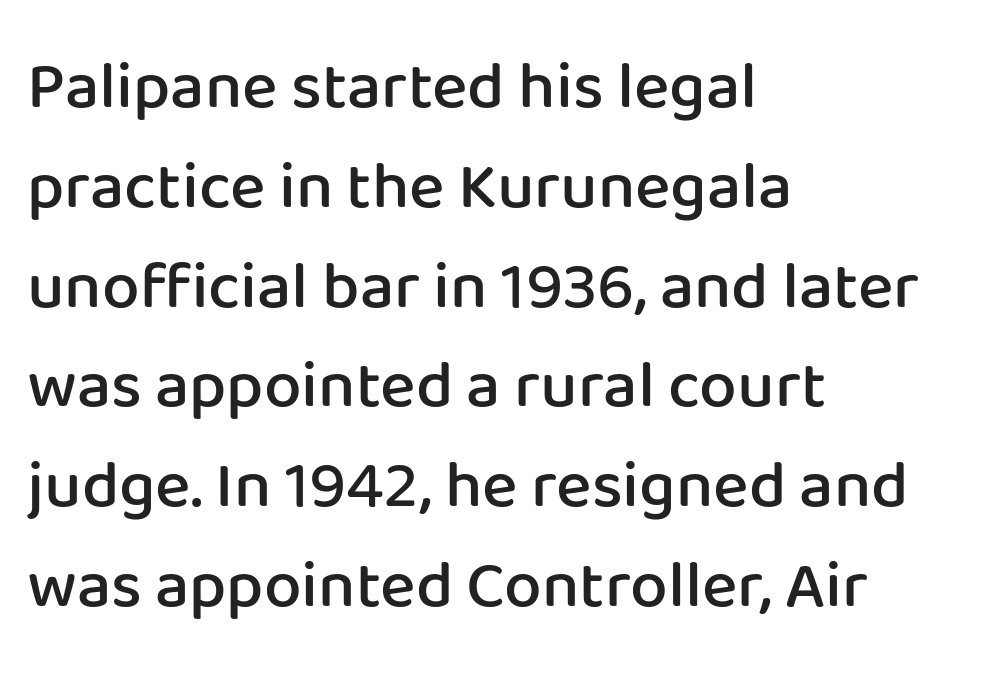
Q: Is the text bold? A: Semi-bold.
Q: Is the text italic (slanted)? A: No, it is upright.
Q: Is the typeface a serif or a sans-serif typeface? A: Sans-serif.
Q: Is the text underlined? A: No.
Q: How is the paragraph aligned? A: Left-aligned.
Q: Is the spacing between letters normal or unusually wide? A: Normal.
Q: Is the spacing between lines tight, normal or loose? A: Normal.
Q: Width (condensed, normal, or wide)? A: Normal.
Q: Stroke contrast? A: Low.
Q: x-height? A: Medium.
Q: Monospaced? A: No.
